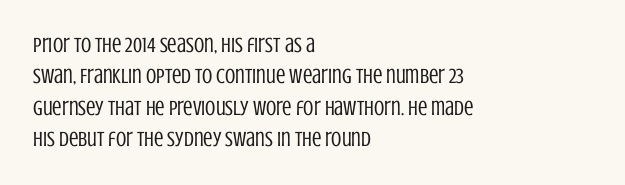
Each row of text sits above clean, open space. Italic? Not at all — the glyphs are vertical. Typeset ragged right — the left edge is the straight one. Each word holds together tightly as a unit, with standard inter-letter gaps. Interline gaps are of average width in this sample.
